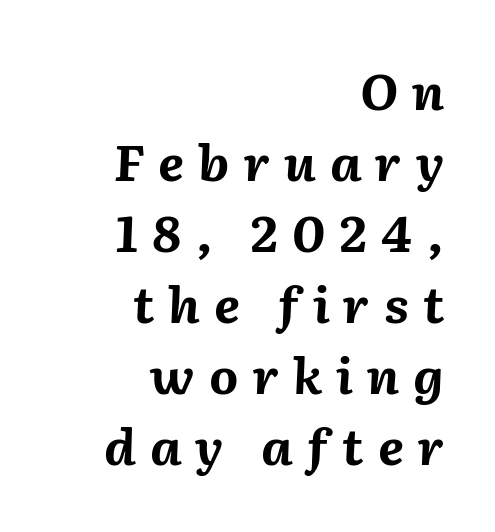
Just letters on the line, the space beneath them empty. The letters are bold, with thick, heavy strokes. Think of a printed novel: that variable character pitch is what you see here. Does the copy run flush right? Yes — the right margin is perfectly even. The space between consecutive lines is moderate.
